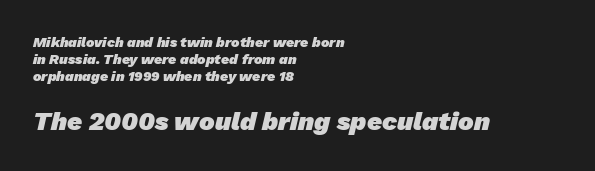
The image shows 26 px bold type; set left-aligned, line spacing 1.23x, normal letter spacing, not underlined; the second (bottom) block is 1.86x larger.
